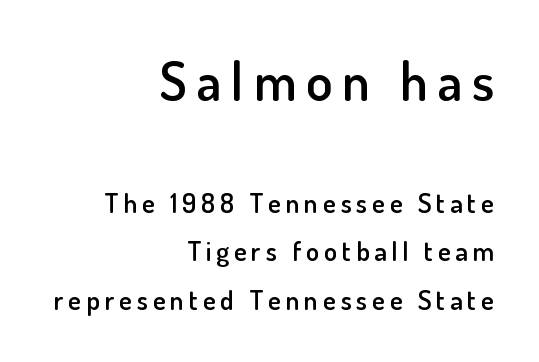
Q: Is the text bold? A: Semi-bold.
Q: Is the text italic (slanted)? A: No, it is upright.
Q: Is the typeface a serif or a sans-serif typeface? A: Sans-serif.
Q: Is the text underlined? A: No.
Q: How is the paragraph aligned? A: Right-aligned.
Q: Which block of text is set in a larger size, the first (top) or the second (bottom)? A: The first (top) one.
Q: Width (condensed, normal, or wide)? A: Normal.
Q: Stroke contrast? A: Low.
Q: x-height? A: Small.
Q: Monospaced? A: No.
